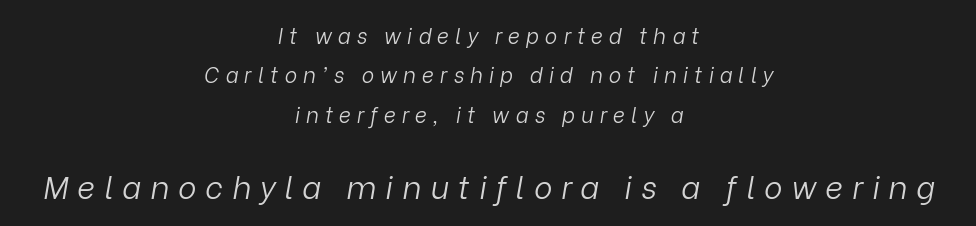
Proportional: the letters do not fall into vertical columns. The specimen omits any rule beneath the text block's lines. Spacing between characters has been opened up far beyond the box default. This rendering uses center alignment, leaving both contours irregular but symmetric.
